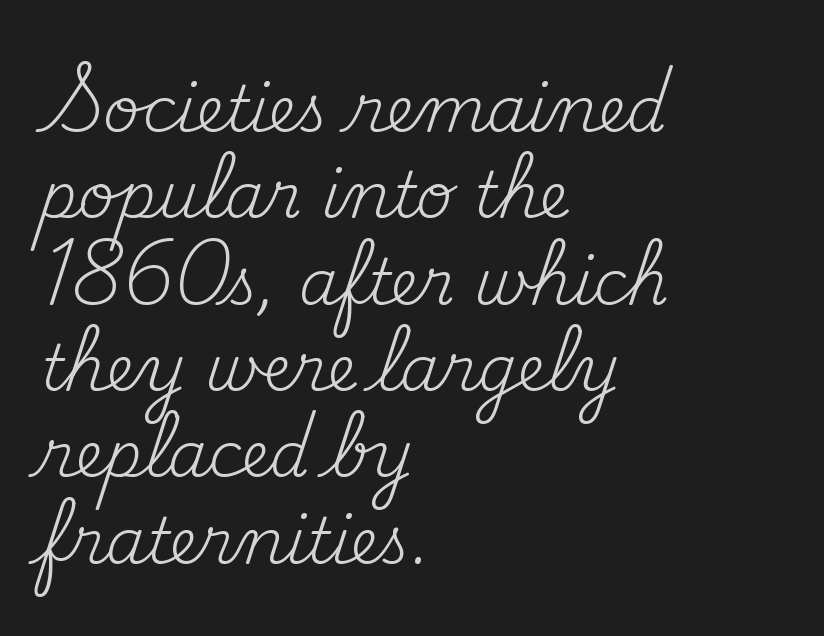
Varying glyph widths throughout — classic text-font behaviour. These glyphs show unthickened strokes, regular width or finer. This sample uses a serif face.
